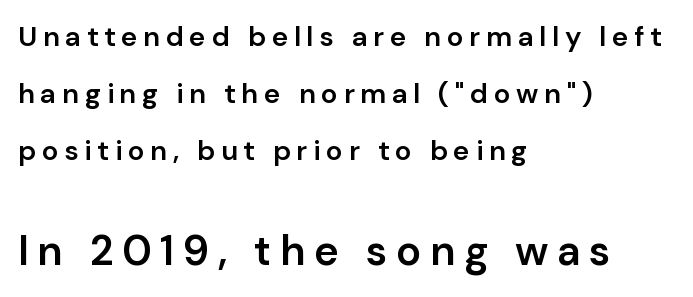
Does the bottom block carry the larger type? Yes, it does. Does the type have serifs? No, each stem ends abruptly. Is the letter spacing exaggerated? Yes — the characters are pushed far apart. The designer dialed line spacing up above the default. Do the characters align in a grid? No, the font is proportional.
